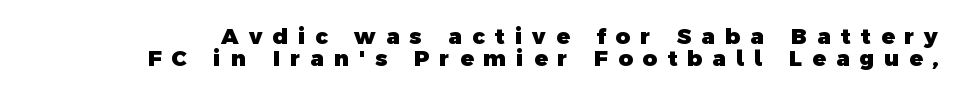
Q: Is the text bold? A: Yes.
Q: Is the text underlined? A: No.
Q: Is the spacing between letters normal or unusually wide? A: Unusually wide.
Q: Is the spacing between lines tight, normal or loose? A: Tight.
